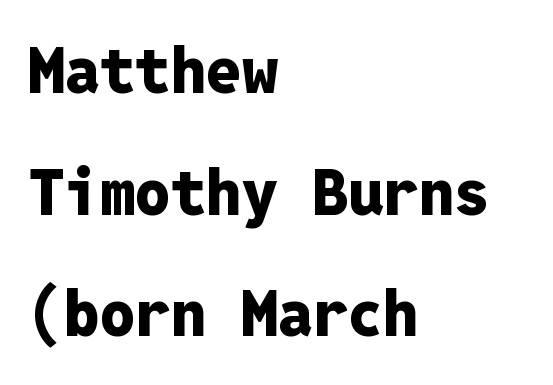
The image shows 63 px heavy sans-serif type, upright, monospaced; set left-aligned, loose line spacing (1.93x), normal letter spacing, not underlined; low stroke contrast and a medium x-height.
